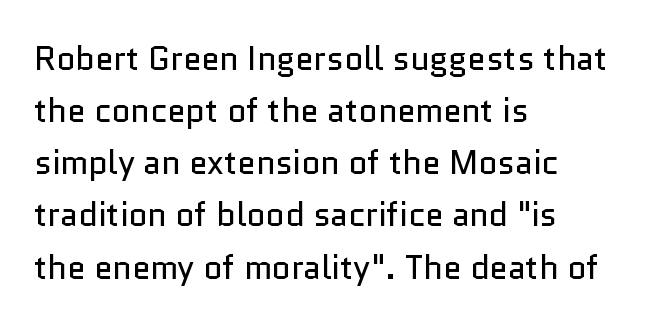
The image shows 33 px regular-weight sans-serif type, upright; set left-aligned, normal line spacing (1.58x), normal letter spacing, not underlined; low stroke contrast and a medium x-height.
